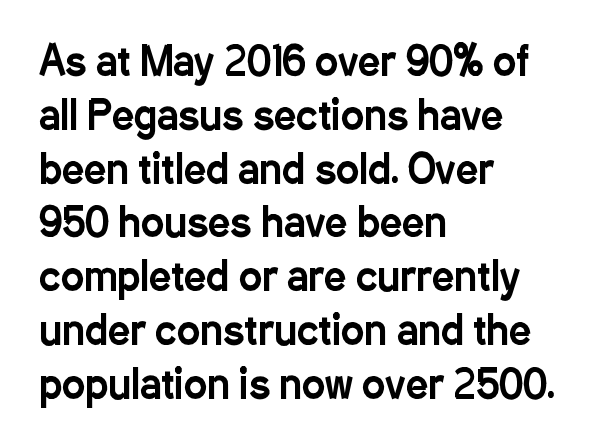
{"serif": "no", "italic": "no", "width": "condensed", "stroke_contrast": "low", "x_height": "medium", "monospaced": "no", "underline": "no", "align": "left", "line_spacing": "normal", "line_spacing_ratio": 1.38, "letter_spacing": "normal", "letter_spacing_em": 0.0, "glyph_px": 39}
